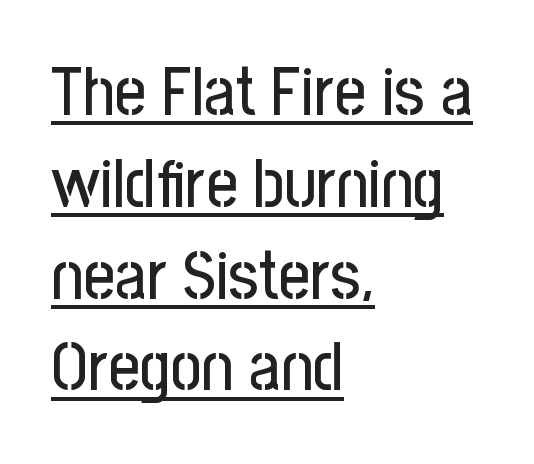
The image shows 68 px condensed sans-serif type, upright; set left-aligned, normal line spacing (1.35x), normal letter spacing, underlined; low stroke contrast and a medium x-height.
